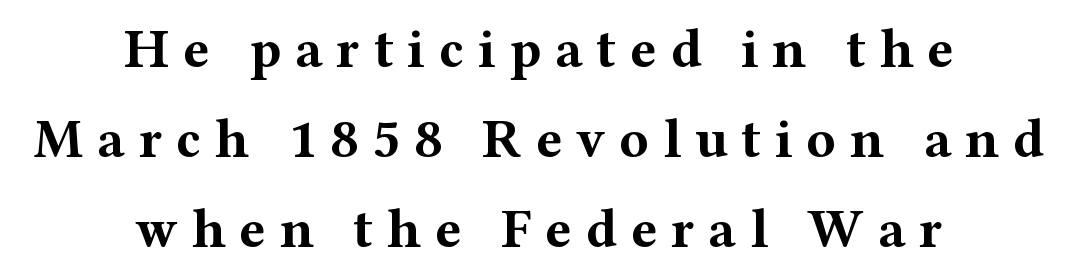
Q: Is the text bold? A: Yes.
Q: Is the text italic (slanted)? A: No, it is upright.
Q: Is the typeface a serif or a sans-serif typeface? A: Serif.
Q: Is the text underlined? A: No.
Q: How is the paragraph aligned? A: Centered.
Q: Is the spacing between letters normal or unusually wide? A: Unusually wide.
Q: Is the spacing between lines tight, normal or loose? A: Normal.
Q: Width (condensed, normal, or wide)? A: Wide.
Q: Stroke contrast? A: Medium.
Q: x-height? A: Medium.
Q: Monospaced? A: No.
